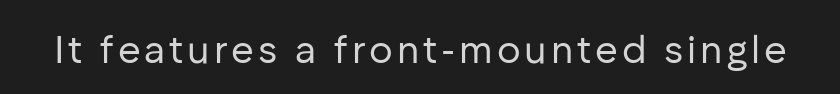
Every stem runs plumb, perpendicular to the baseline. Counters stay open thanks to moderate or lighter strokes. The rendering uses natural spacing where letterforms have individual widths. The gap between lines stays unmarked. A typesetter would label this face a sans.
